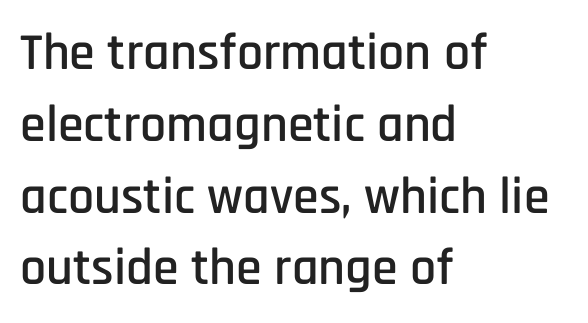
{"serif": "no", "italic": "no", "width": "condensed", "stroke_contrast": "low", "x_height": "large", "monospaced": "no", "underline": "no", "align": "left", "line_spacing": "normal", "line_spacing_ratio": 1.38, "letter_spacing": "normal", "letter_spacing_em": 0.0, "glyph_px": 52}
